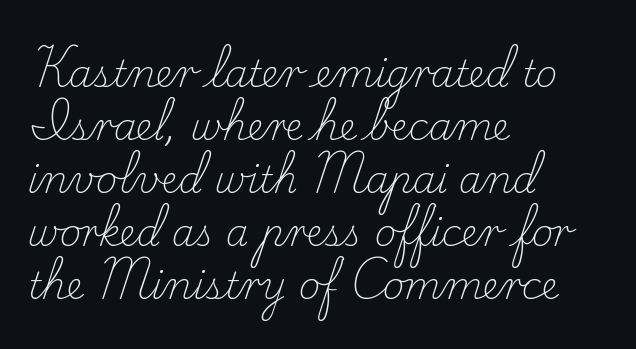
The baseline area is clear. Character widths vary here, with narrow letters taking less room than wide ones. This sample is left-justified, so line endings fall wherever the words run out.
